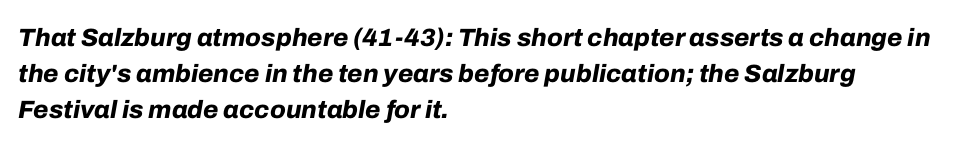
Q: Is the text bold? A: Yes.
Q: Is the text italic (slanted)? A: Yes, it leans right by about 10 degrees.
Q: Is the text underlined? A: No.
Q: How is the paragraph aligned? A: Left-aligned.
Q: Is the spacing between letters normal or unusually wide? A: Normal.
Q: Is the spacing between lines tight, normal or loose? A: Normal.
